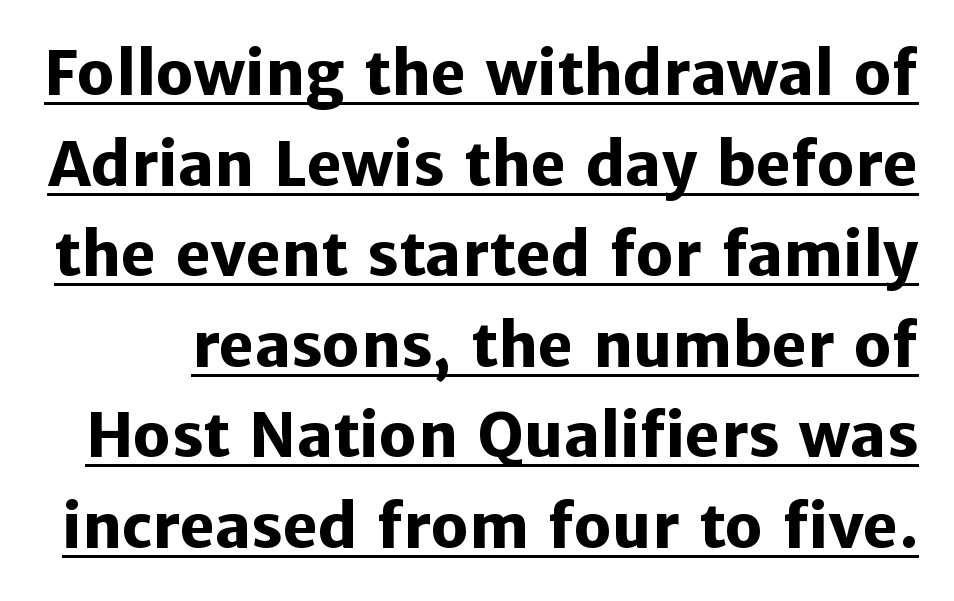
The image shows 60 px heavy sans-serif type, upright; set normal line spacing (1.51x), normal letter spacing, underlined; low stroke contrast and a medium x-height.
